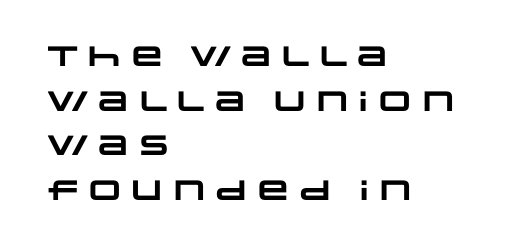
{"serif": "no", "bold": "yes", "weight": "heavy", "width": "wide", "stroke_contrast": "low", "x_height": "large", "monospaced": "no", "underline": "no", "align": "left", "line_spacing": "normal", "line_spacing_ratio": 1.59, "letter_spacing": "normal", "letter_spacing_em": 0.0, "glyph_px": 28}
